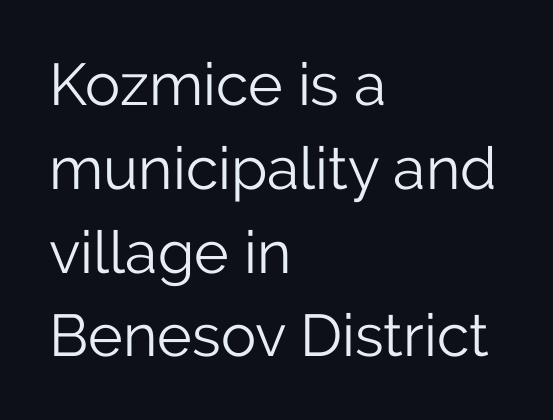
The image shows 59 px light sans-serif type, upright; set left-aligned, normal line spacing (1.42x), normal letter spacing, not underlined; low stroke contrast and a medium x-height.
